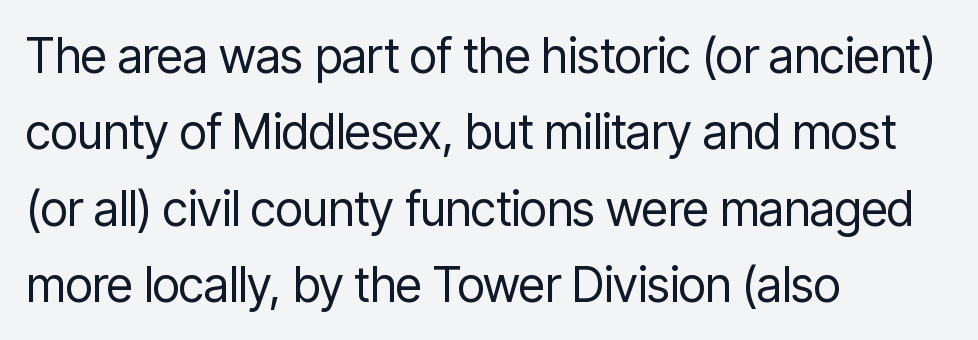
Q: Is the text bold? A: No.
Q: Is the text italic (slanted)? A: No, it is upright.
Q: Is the typeface a serif or a sans-serif typeface? A: Sans-serif.
Q: Is the text underlined? A: No.
Q: How is the paragraph aligned? A: Left-aligned.
Q: Is the spacing between letters normal or unusually wide? A: Normal.
Q: Is the spacing between lines tight, normal or loose? A: Normal.
Q: Width (condensed, normal, or wide)? A: Condensed.
Q: Stroke contrast? A: Low.
Q: x-height? A: Medium.
Q: Monospaced? A: No.
